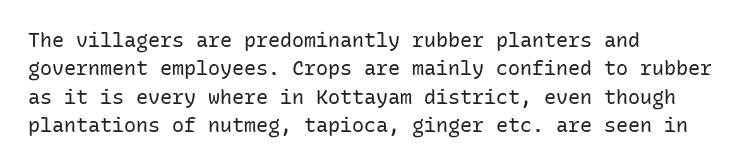
The image shows 20 px text type, upright; set left-aligned, normal line spacing (1.42x), normal letter spacing, not underlined.
